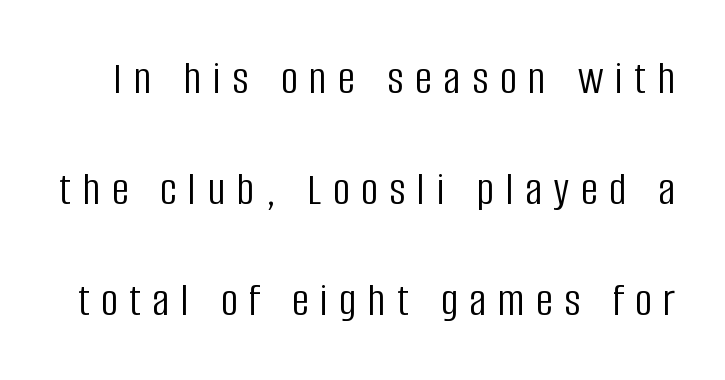
{"serif": "no", "italic": "no", "bold": "no", "weight": "light", "width": "condensed", "stroke_contrast": "low", "x_height": "large", "monospaced": "no", "underline": "no", "line_spacing": "loose", "line_spacing_ratio": 2.36, "letter_spacing": "wide", "letter_spacing_em": 0.25, "glyph_px": 47}
